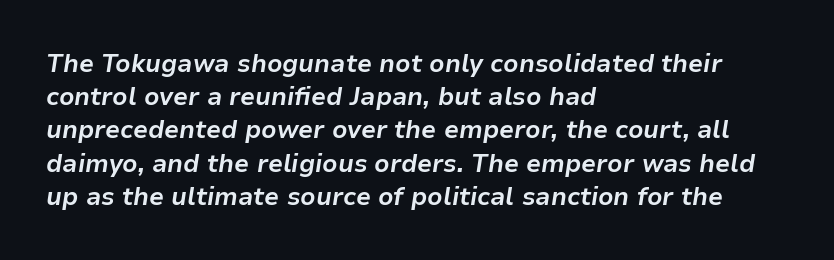
The image shows 25 px bold type, italic (leaning right); set left-aligned, normal line spacing (1.33x), normal letter spacing, not underlined.
